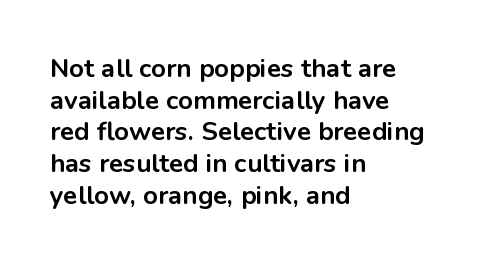
I'd describe the lettering as bold — thick and assertive. Words appear dense and cohesive because spacing is normal. Reading down the block, your eye returns to a fixed left position each line. The lettering holds an erect, upright posture throughout. Descender tails drop into unmarked territory.
